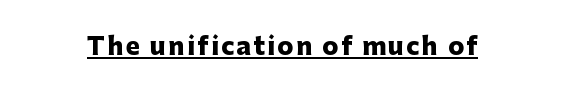
{"italic": "no", "bold": "yes", "underline": "yes", "glyph_px": 24}
